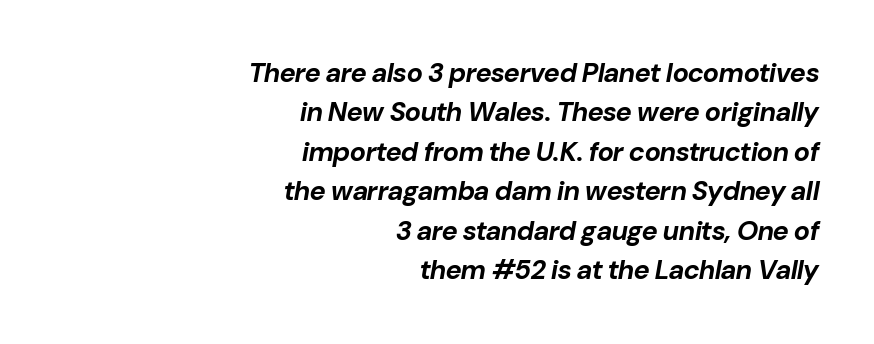
{"italic": "yes", "lean": "right", "slant_degrees": 10, "bold": "yes", "underline": "no", "align": "right", "line_spacing": "normal", "line_spacing_ratio": 1.46, "letter_spacing": "normal", "letter_spacing_em": 0.0, "glyph_px": 27}
